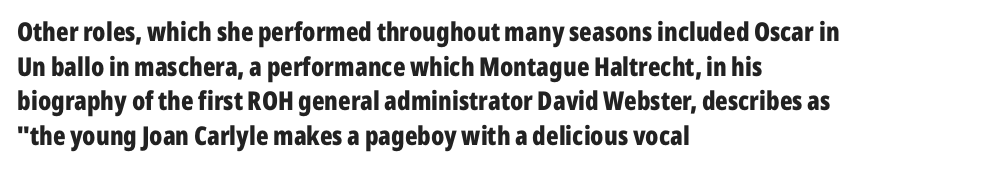
The image shows 26 px bold type, upright; set left-aligned, normal line spacing (1.33x), normal letter spacing, not underlined.
